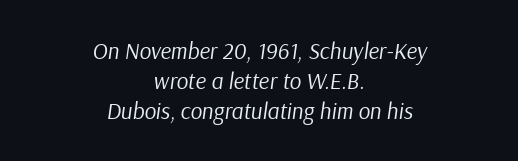
Q: Is the text bold? A: No.
Q: Is the text italic (slanted)? A: Yes, it leans right by about 9 degrees.
Q: Is the text underlined? A: No.
Q: How is the paragraph aligned? A: Centered.
Q: Is the spacing between letters normal or unusually wide? A: Normal.
Q: Is the spacing between lines tight, normal or loose? A: Normal.
